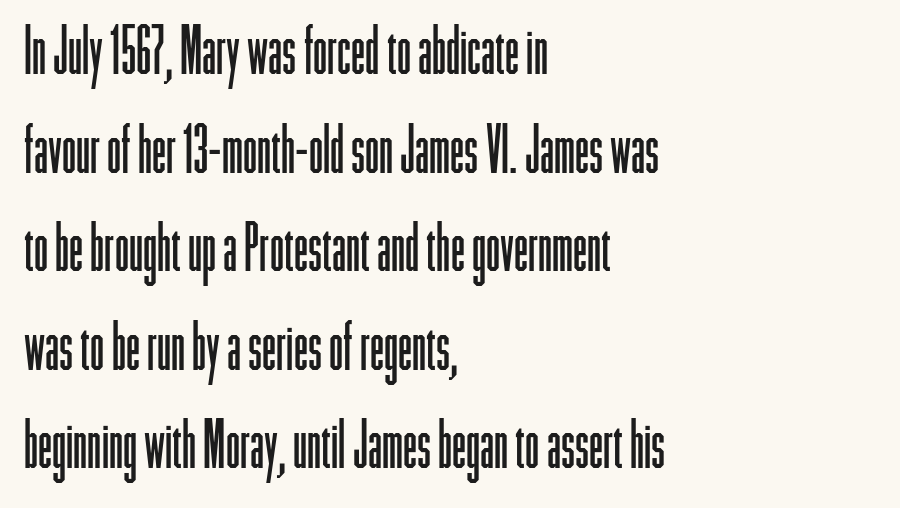
No chunkiness to these letters — they're not bold. Evenly set lines give the paragraph a standard silhouette. Stroke terminals: plain, sans-serif. Do the characters align in a grid? No, the font is proportional. The horizontal fit of the characters is conventional and even.
